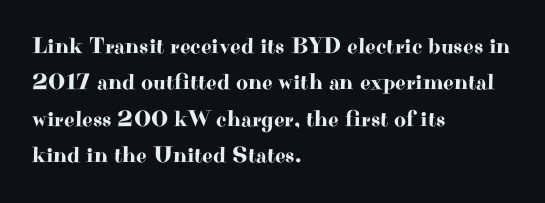
Q: Is the text italic (slanted)? A: No, it is upright.
Q: Is the text underlined? A: No.
Q: How is the paragraph aligned? A: Left-aligned.
Q: Is the spacing between letters normal or unusually wide? A: Normal.
Q: Is the spacing between lines tight, normal or loose? A: Normal.
